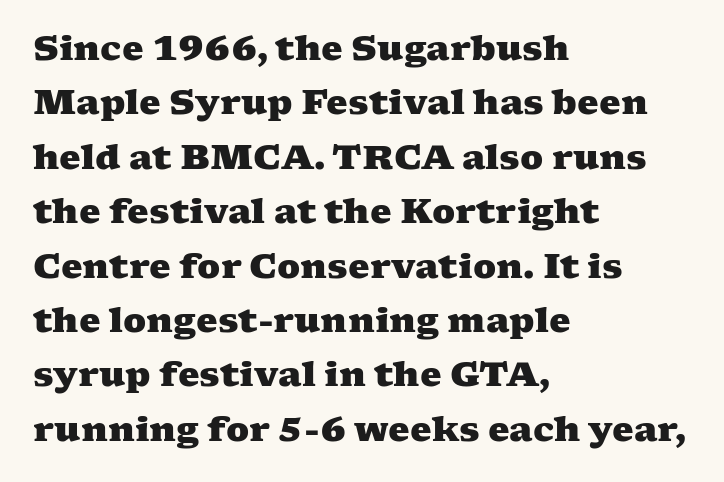
{"serif": "yes", "bold": "yes", "weight": "heavy", "width": "wide", "stroke_contrast": "medium", "x_height": "medium", "monospaced": "no", "underline": "no", "align": "left", "line_spacing": "normal", "line_spacing_ratio": 1.6, "letter_spacing": "normal", "letter_spacing_em": 0.0, "glyph_px": 34}
